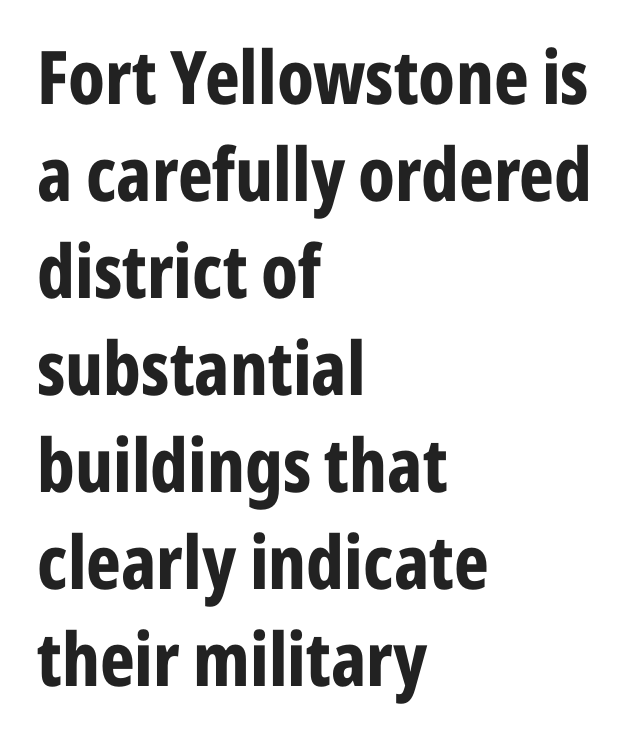
Q: Is the text bold? A: Yes.
Q: Is the text italic (slanted)? A: No, it is upright.
Q: Is the typeface a serif or a sans-serif typeface? A: Sans-serif.
Q: Is the text underlined? A: No.
Q: How is the paragraph aligned? A: Left-aligned.
Q: Is the spacing between letters normal or unusually wide? A: Normal.
Q: Is the spacing between lines tight, normal or loose? A: Normal.
Q: Width (condensed, normal, or wide)? A: Condensed.
Q: Stroke contrast? A: Low.
Q: x-height? A: Medium.
Q: Monospaced? A: No.
